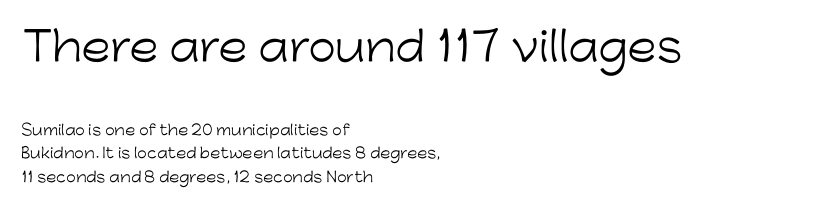
{"serif": "no", "italic": "no", "bold": "no", "weight": "light", "width": "normal", "stroke_contrast": "low", "x_height": "medium", "monospaced": "no", "underline": "no", "align": "left", "line_spacing": "normal", "line_spacing_ratio": 1.69, "letter_spacing": "normal", "letter_spacing_em": 0.0, "larger_block": "first", "size_ratio": 2.86, "glyph_px": 40}
